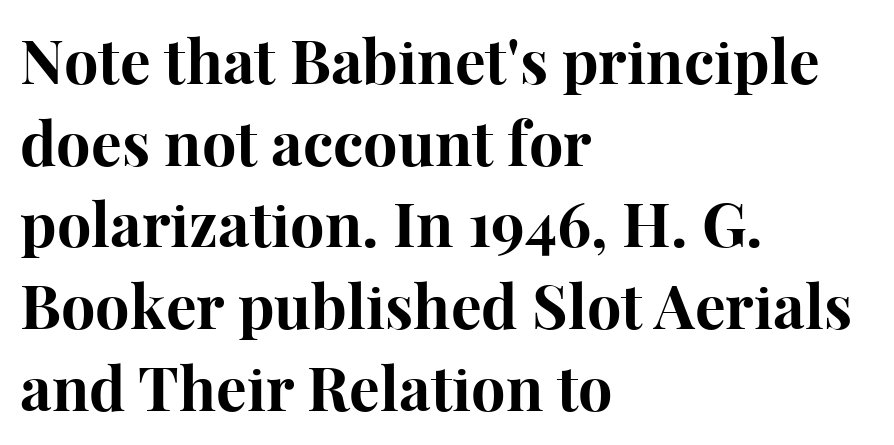
The image shows 61 px bold serif type, upright; set left-aligned, normal line spacing (1.34x), normal letter spacing, not underlined; high stroke contrast and a medium x-height.
